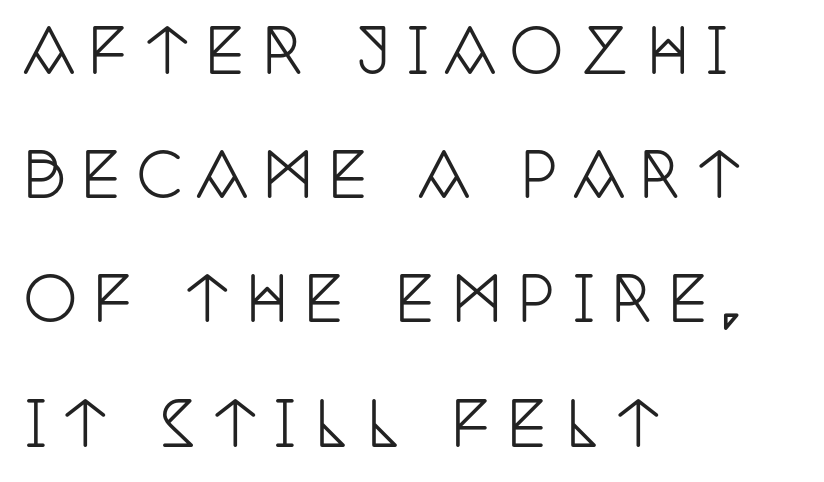
The image shows 60 px condensed serif type, upright; set left-aligned, loose line spacing (2.07x), unusually wide letter spacing (+0.26 em), not underlined; low stroke contrast and a large x-height.
